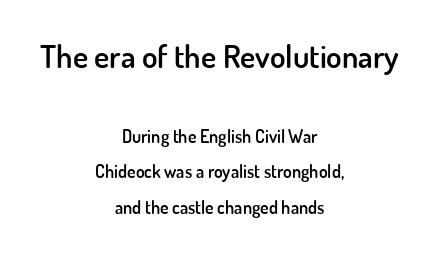
Q: Is the text bold? A: Semi-bold.
Q: Is the text italic (slanted)? A: No, it is upright.
Q: Is the typeface a serif or a sans-serif typeface? A: Sans-serif.
Q: Is the text underlined? A: No.
Q: How is the paragraph aligned? A: Centered.
Q: Is the spacing between letters normal or unusually wide? A: Normal.
Q: Is the spacing between lines tight, normal or loose? A: Loose.
Q: Which block of text is set in a larger size, the first (top) or the second (bottom)? A: The first (top) one.
Q: Width (condensed, normal, or wide)? A: Normal.
Q: Stroke contrast? A: Low.
Q: x-height? A: Small.
Q: Monospaced? A: No.
